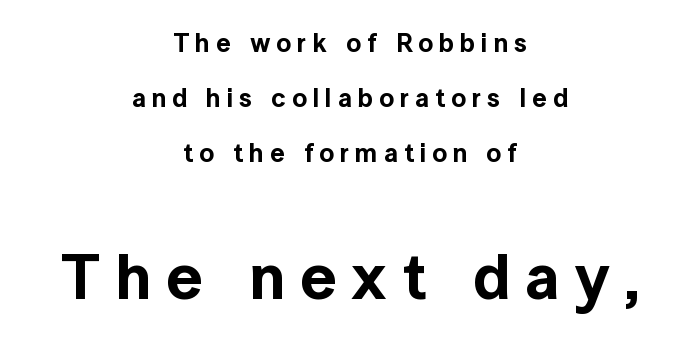
The image shows 64 px sans-serif type, upright; set centered, loose line spacing (2.11x), unusually wide letter spacing (+0.23 em), not underlined; the second (bottom) block is 2.46x larger; a medium x-height.
